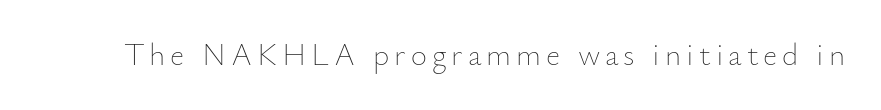
Nope, not italic — everything's standing straight. You could not count columns in this text — the font is proportionally spaced. Heaviness? Minimal to ordinary, like unemphasized prose. Descenders are the only things crossing below the line.
